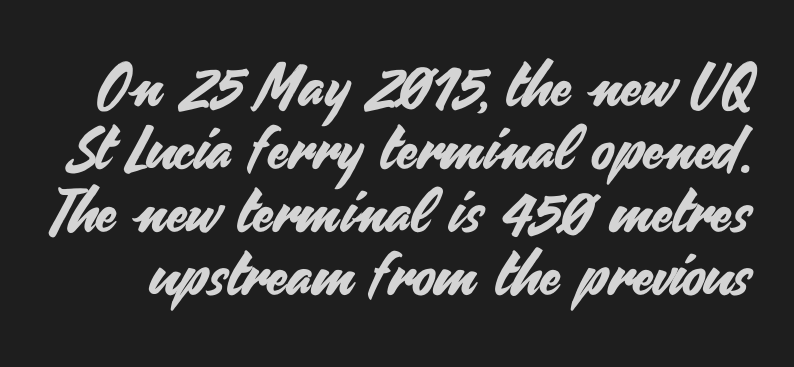
Q: Is the text italic (slanted)? A: Yes.
Q: Is the typeface a serif or a sans-serif typeface? A: Sans-serif.
Q: Is the text underlined? A: No.
Q: Is the spacing between letters normal or unusually wide? A: Normal.
Q: Is the spacing between lines tight, normal or loose? A: Tight.
Q: Width (condensed, normal, or wide)? A: Normal.
Q: Stroke contrast? A: Medium.
Q: x-height? A: Small.
Q: Monospaced? A: No.
